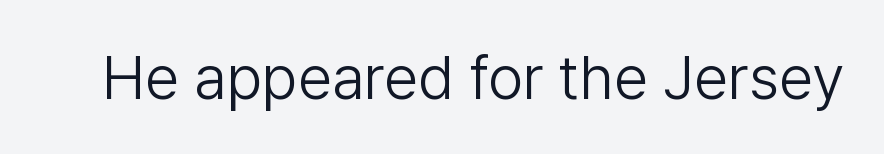
{"serif": "no", "italic": "no", "bold": "no", "weight": "light", "width": "normal", "stroke_contrast": "low", "x_height": "medium", "monospaced": "no", "underline": "no", "letter_spacing": "normal", "letter_spacing_em": 0.0, "glyph_px": 62}
